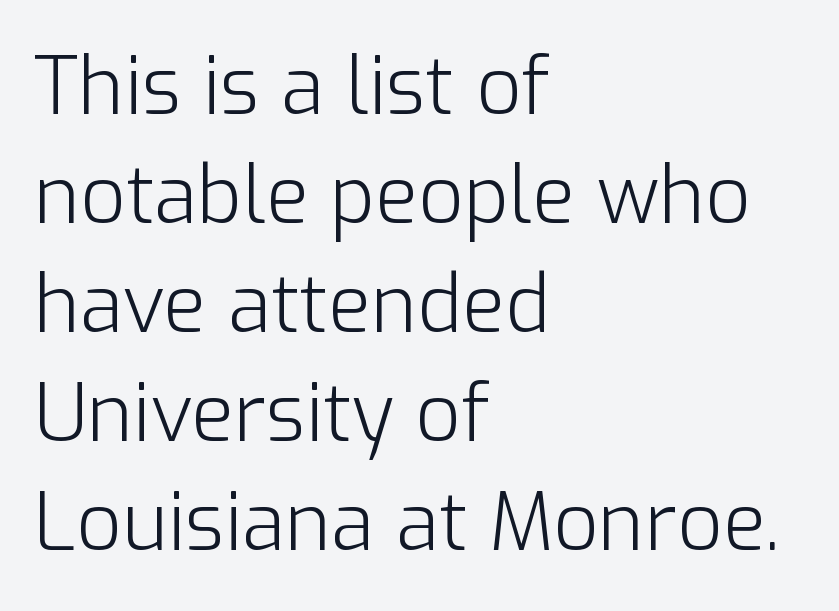
{"serif": "no", "italic": "no", "bold": "no", "weight": "light", "width": "normal", "stroke_contrast": "low", "x_height": "medium", "monospaced": "no", "underline": "no", "align": "left", "line_spacing": "normal", "line_spacing_ratio": 1.38, "letter_spacing": "normal", "letter_spacing_em": 0.0, "glyph_px": 79}
